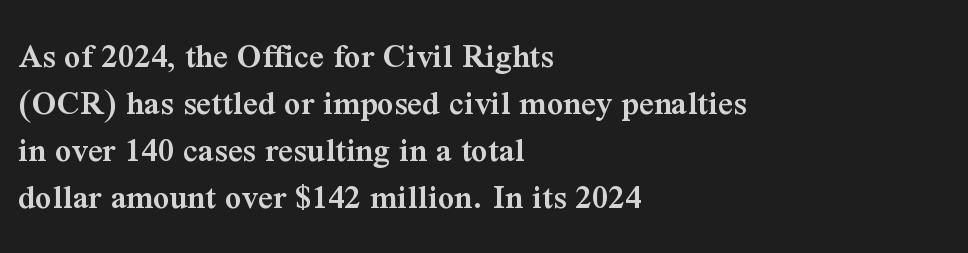
The image shows 36 px semibold serif type, upright; set left-aligned, normal line spacing (1.31x), normal letter spacing, not underlined; medium stroke contrast and a medium x-height.
